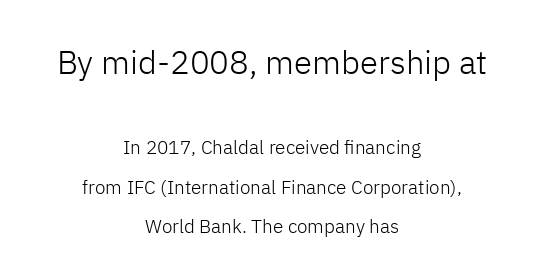
The image shows 33 px light sans-serif type, upright; set centered, loose line spacing (2.06x), normal letter spacing, not underlined; the first (top) block is 1.74x larger; low stroke contrast and a medium x-height.
